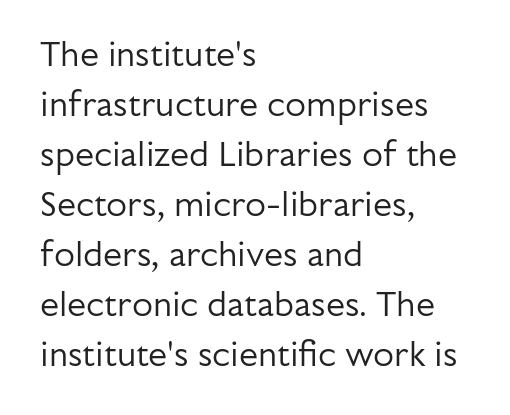
Nope, no serifs anywhere on these letters. Leading: standard. The string is rendered with underlining switched off. Here the designer chose a conventional face with non-uniform glyph widths. No extra ink here — the face is not bold. The letters sit at their default tracking, neither squeezed nor spread.
